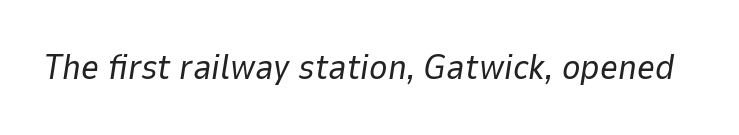
{"italic": "yes", "lean": "right", "slant_degrees": 9, "bold": "no", "weight": "regular", "width": "normal", "stroke_contrast": "low", "x_height": "medium", "monospaced": "no", "underline": "no", "letter_spacing": "normal", "letter_spacing_em": 0.0, "glyph_px": 35}
